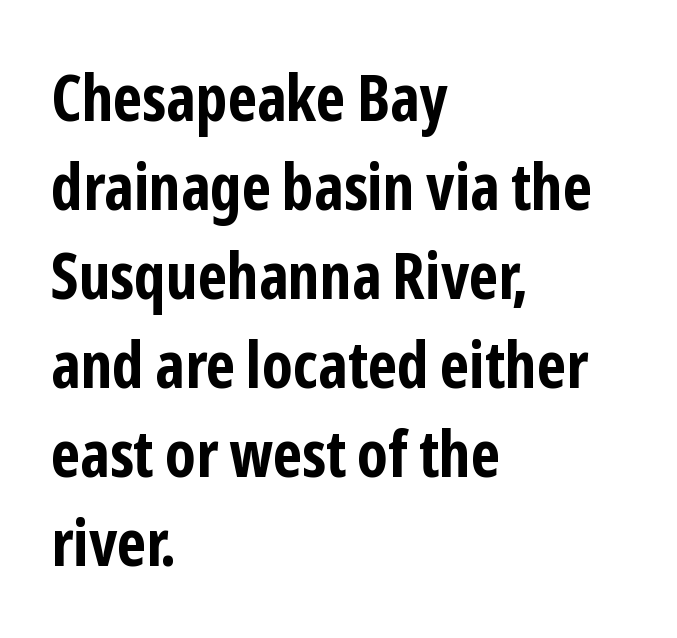
The image shows 65 px bold, condensed sans-serif type, upright; set left-aligned, normal line spacing (1.37x), normal letter spacing, not underlined; low stroke contrast and a medium x-height.
